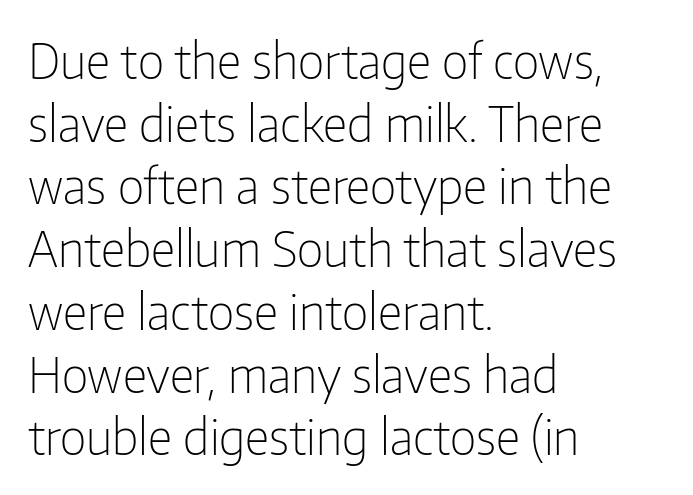
Q: Is the text bold? A: No.
Q: Is the text italic (slanted)? A: No, it is upright.
Q: Is the typeface a serif or a sans-serif typeface? A: Sans-serif.
Q: Is the text underlined? A: No.
Q: How is the paragraph aligned? A: Left-aligned.
Q: Is the spacing between letters normal or unusually wide? A: Normal.
Q: Is the spacing between lines tight, normal or loose? A: Normal.
Q: Width (condensed, normal, or wide)? A: Condensed.
Q: Stroke contrast? A: Low.
Q: x-height? A: Medium.
Q: Monospaced? A: No.
